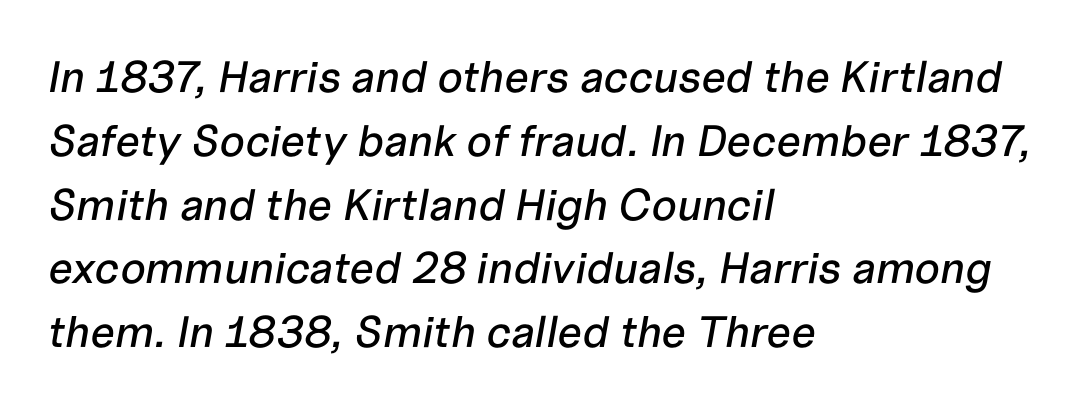
A student would call this left alignment; a typographer would say flush left, rag right. Tall strokes in this sample are angled rather than plumb. Default kerning and tracking; the words read as compact shapes. The passage shown is typed in a proportional face where columns would drift. Successive baselines arrive at the customary interval.
